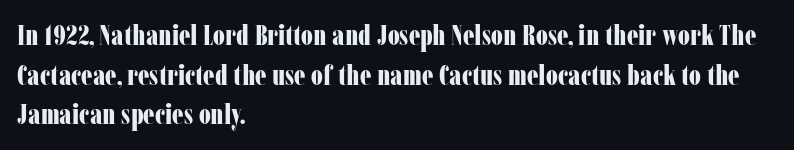
Q: Is the text bold? A: Yes.
Q: Is the text italic (slanted)? A: No, it is upright.
Q: Is the typeface a serif or a sans-serif typeface? A: Serif.
Q: Is the text underlined? A: No.
Q: How is the paragraph aligned? A: Left-aligned.
Q: Is the spacing between letters normal or unusually wide? A: Normal.
Q: Is the spacing between lines tight, normal or loose? A: Normal.
Q: Width (condensed, normal, or wide)? A: Condensed.
Q: Stroke contrast? A: Low.
Q: x-height? A: Medium.
Q: Monospaced? A: No.
